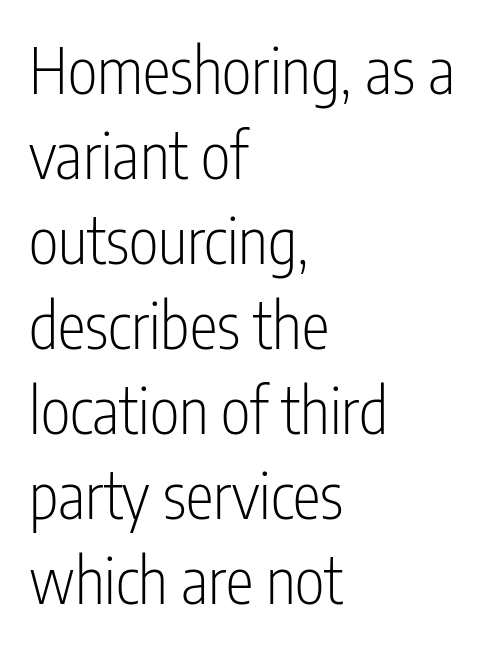
Q: Is the text bold? A: No.
Q: Is the text italic (slanted)? A: No, it is upright.
Q: Is the typeface a serif or a sans-serif typeface? A: Sans-serif.
Q: Is the text underlined? A: No.
Q: How is the paragraph aligned? A: Left-aligned.
Q: Is the spacing between letters normal or unusually wide? A: Normal.
Q: Is the spacing between lines tight, normal or loose? A: Normal.
Q: Width (condensed, normal, or wide)? A: Condensed.
Q: Stroke contrast? A: Low.
Q: x-height? A: Medium.
Q: Monospaced? A: No.
